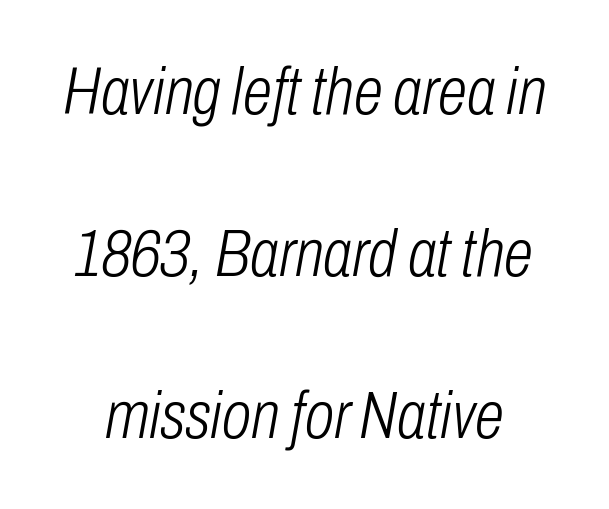
Q: Is the text bold? A: No.
Q: Is the text italic (slanted)? A: Yes, it leans right by about 10 degrees.
Q: Is the text underlined? A: No.
Q: Is the spacing between letters normal or unusually wide? A: Normal.
Q: Is the spacing between lines tight, normal or loose? A: Loose.
Q: Width (condensed, normal, or wide)? A: Condensed.
Q: Stroke contrast? A: Low.
Q: x-height? A: Medium.
Q: Monospaced? A: No.
